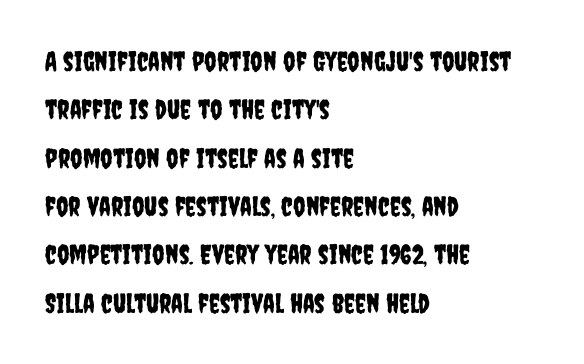
{"italic": "no", "underline": "no", "align": "left", "line_spacing_ratio": 1.79, "letter_spacing": "normal", "letter_spacing_em": 0.0, "glyph_px": 27}
